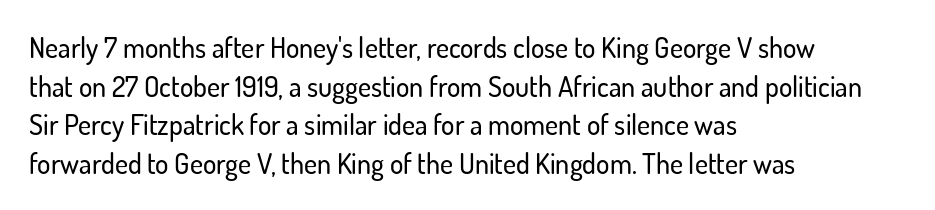
Q: Is the text italic (slanted)? A: No, it is upright.
Q: Is the typeface a serif or a sans-serif typeface? A: Sans-serif.
Q: Is the text underlined? A: No.
Q: How is the paragraph aligned? A: Left-aligned.
Q: Is the spacing between letters normal or unusually wide? A: Normal.
Q: Is the spacing between lines tight, normal or loose? A: Normal.
Q: Width (condensed, normal, or wide)? A: Normal.
Q: Stroke contrast? A: Low.
Q: x-height? A: Small.
Q: Monospaced? A: No.
